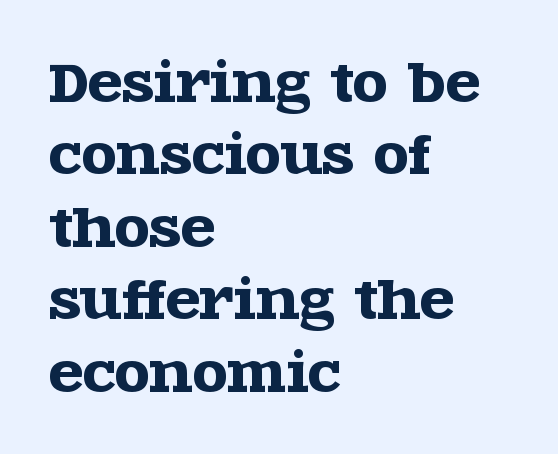
Q: Is the text italic (slanted)? A: No, it is upright.
Q: Is the typeface a serif or a sans-serif typeface? A: Serif.
Q: Is the text underlined? A: No.
Q: How is the paragraph aligned? A: Left-aligned.
Q: Is the spacing between letters normal or unusually wide? A: Normal.
Q: Is the spacing between lines tight, normal or loose? A: Normal.
Q: Width (condensed, normal, or wide)? A: Wide.
Q: x-height? A: Large.
Q: Monospaced? A: No.
